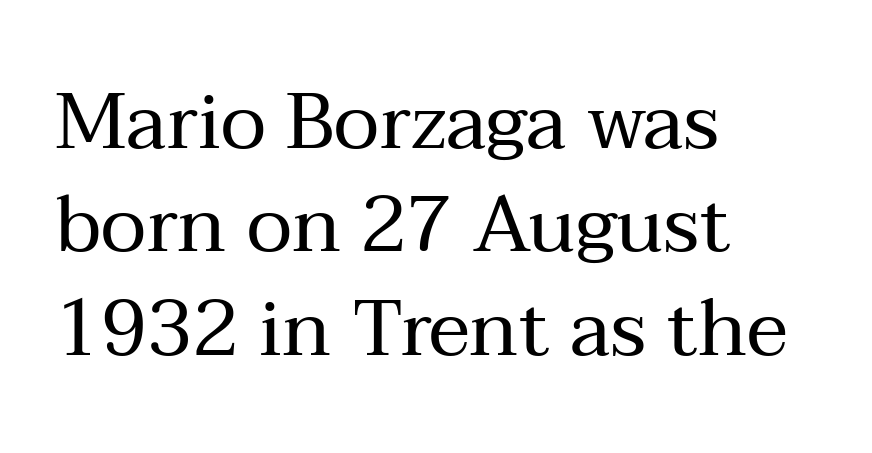
The image shows 79 px regular-weight serif type, upright; set left-aligned, normal line spacing (1.31x), normal letter spacing, not underlined; medium stroke contrast and a medium x-height.
